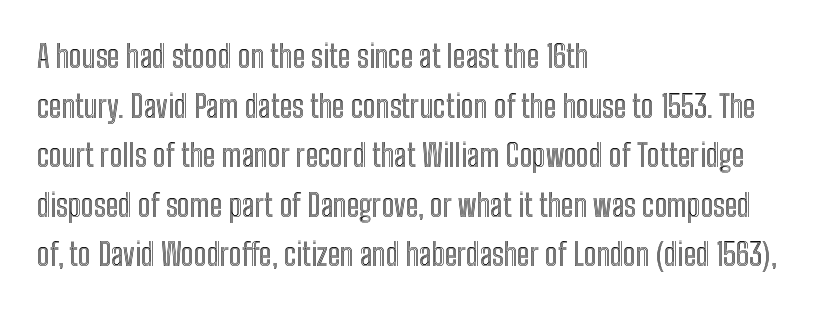
{"italic": "no", "width": "condensed", "x_height": "medium", "monospaced": "no", "underline": "no", "align": "left", "line_spacing": "normal", "line_spacing_ratio": 1.6, "letter_spacing": "normal", "letter_spacing_em": 0.0, "glyph_px": 31}
